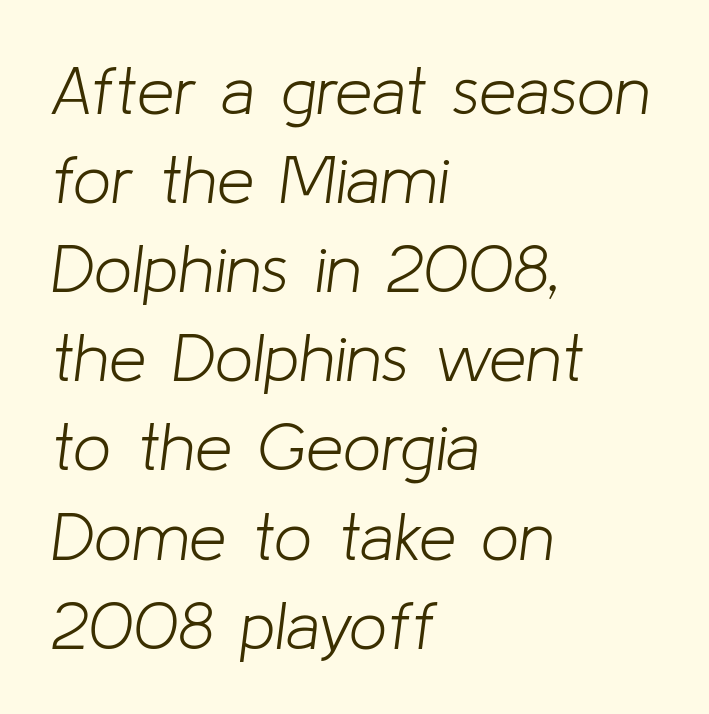
The rendering applies a slant to the glyphs. This sample has the flowing, uneven cadence of proportional lettering. Vertically, the passage feels balanced, rows spaced as you'd expect. Between one letter and the next there's only the usual sliver of space.
